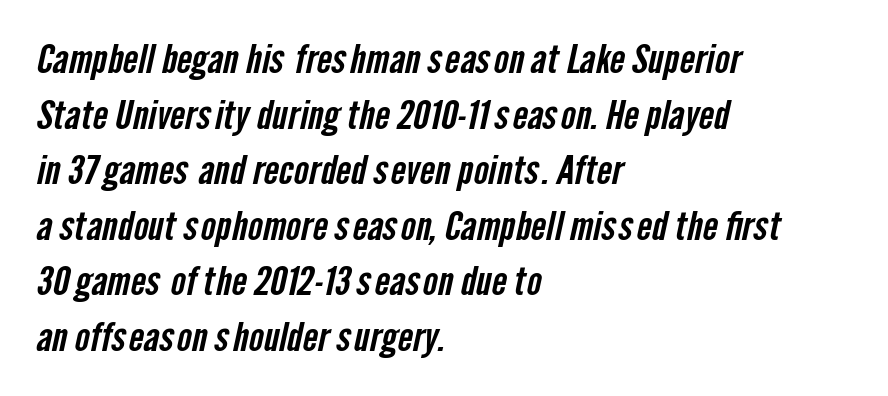
Line beginnings align vertically; line endings do not. I'd call this a sans setting — the letters go barefoot. Descender tails drop into unmarked territory. Is the letter spacing exaggerated? No — it looks like the ordinary default. If you measured baseline to baseline, you'd find a middling distance.
